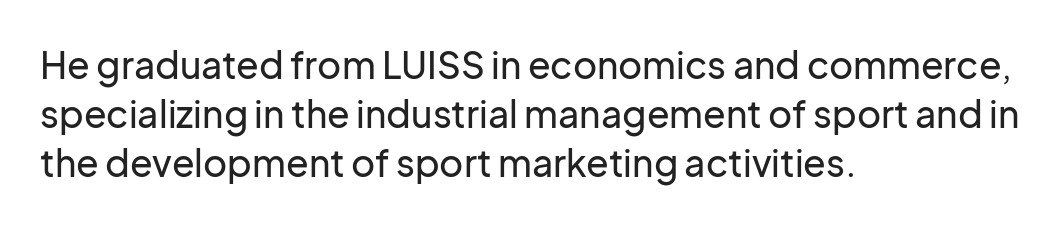
{"serif": "no", "italic": "no", "width": "normal", "stroke_contrast": "low", "x_height": "medium", "monospaced": "no", "underline": "no", "align": "left", "line_spacing": "normal", "line_spacing_ratio": 1.32, "letter_spacing": "normal", "letter_spacing_em": 0.0, "glyph_px": 37}
